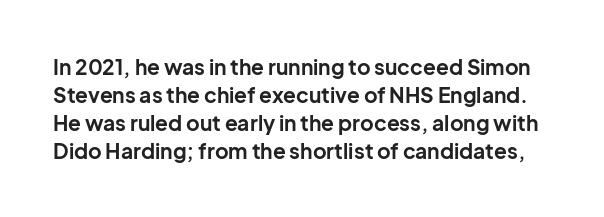
{"italic": "no", "bold": "yes", "underline": "no", "line_spacing": "normal", "line_spacing_ratio": 1.33, "letter_spacing": "normal", "letter_spacing_em": 0.0, "glyph_px": 21}
